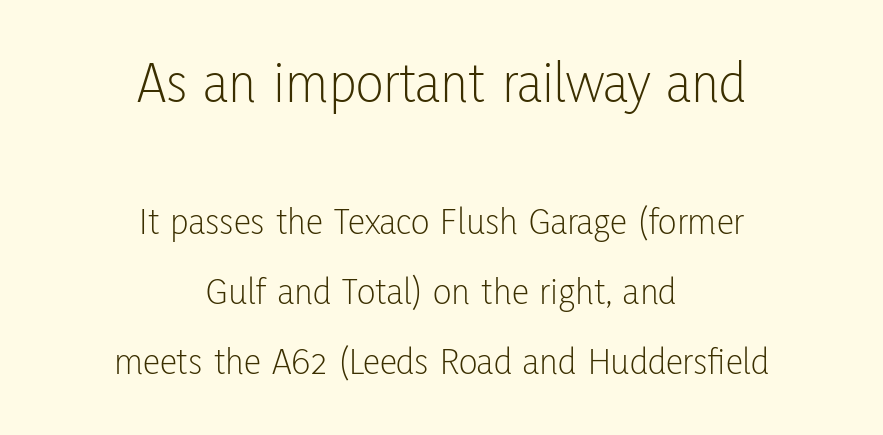
The strokes carry an ordinary text weight at most. Character widths vary here, with narrow letters taking less room than wide ones. Is the block centered? Yes — each line is placed symmetrically about the middle. In terms of letterform style, serifs are entirely absent. Caption: upper text group enlarged, lower text group reduced. Compared with typical body copy, the letter spacing here is the same.
